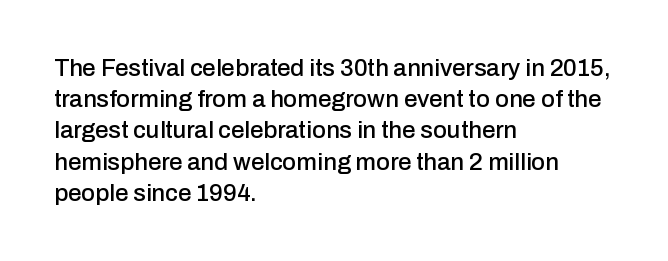
{"italic": "no", "underline": "no", "align": "left", "line_spacing": "normal", "line_spacing_ratio": 1.3, "letter_spacing": "normal", "letter_spacing_em": 0.0, "glyph_px": 24}
